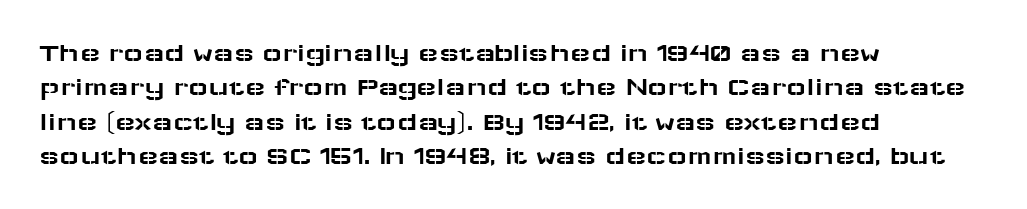
Do the letters lean? They stand straight. Lines of text with bare space underneath. The passage shown stacks its lines at a standard gap. Casual observation: everything's shoved over to the left.
